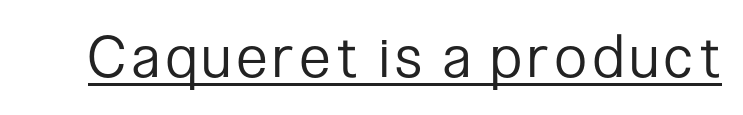
The image shows 58 px regular-weight, condensed sans-serif type, upright; set underlined; low stroke contrast and a medium x-height.
